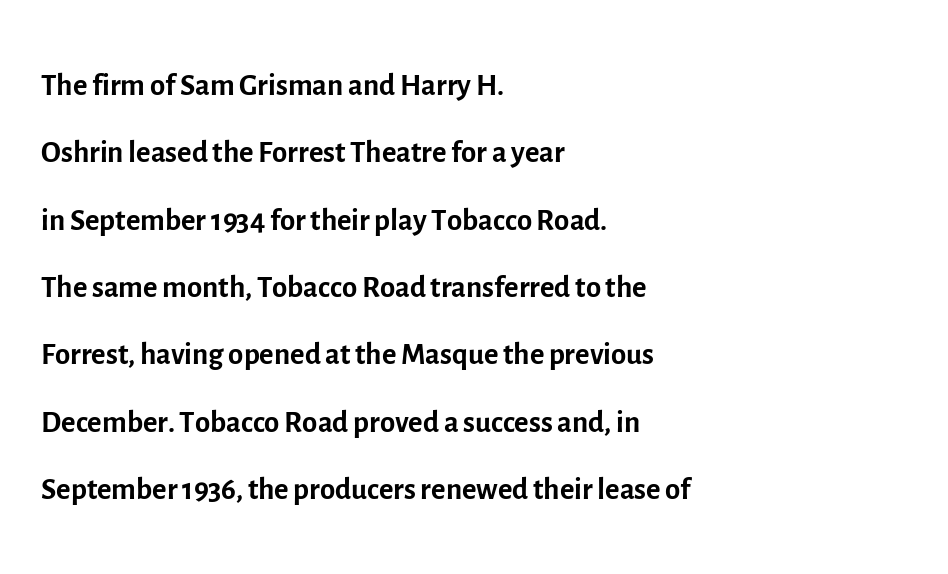
The image shows 44 px regular-weight sans-serif type, upright; set left-aligned, normal line spacing (1.53x), normal letter spacing, not underlined; a medium x-height.
